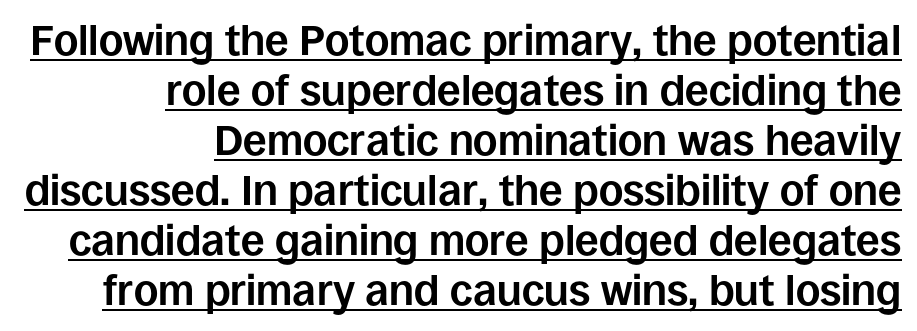
The image shows 42 px bold sans-serif type, upright; set right-aligned, line spacing 1.19x, normal letter spacing, underlined; low stroke contrast and a large x-height.
